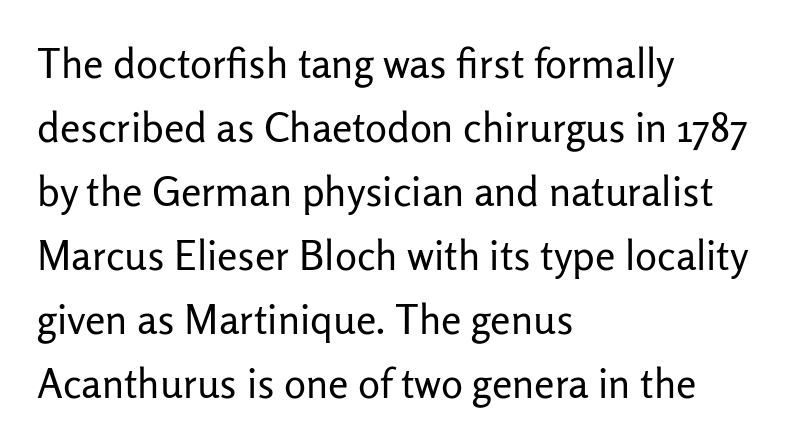
Q: Is the text bold? A: No.
Q: Is the text italic (slanted)? A: No, it is upright.
Q: Is the typeface a serif or a sans-serif typeface? A: Sans-serif.
Q: Is the text underlined? A: No.
Q: How is the paragraph aligned? A: Left-aligned.
Q: Is the spacing between letters normal or unusually wide? A: Normal.
Q: Is the spacing between lines tight, normal or loose? A: Normal.
Q: Width (condensed, normal, or wide)? A: Normal.
Q: Stroke contrast? A: Low.
Q: x-height? A: Medium.
Q: Monospaced? A: No.
